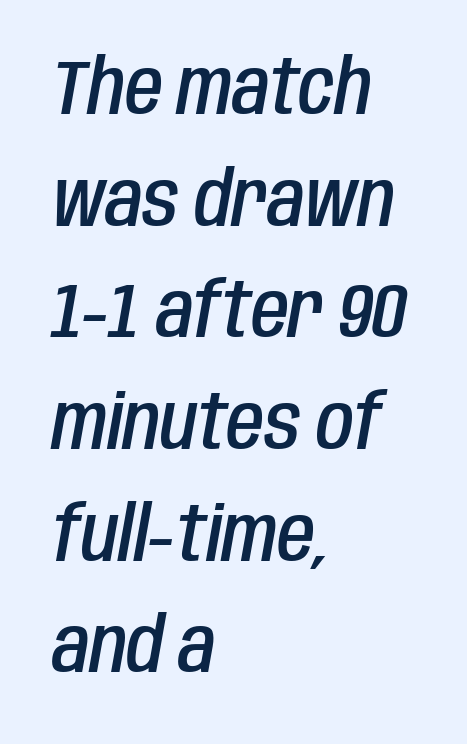
Q: Is the text bold? A: Semi-bold.
Q: Is the text italic (slanted)? A: Yes, it leans right by about 10 degrees.
Q: Is the text underlined? A: No.
Q: How is the paragraph aligned? A: Left-aligned.
Q: Is the spacing between letters normal or unusually wide? A: Normal.
Q: Is the spacing between lines tight, normal or loose? A: Normal.
Q: Width (condensed, normal, or wide)? A: Condensed.
Q: Stroke contrast? A: Low.
Q: x-height? A: Large.
Q: Monospaced? A: No.
